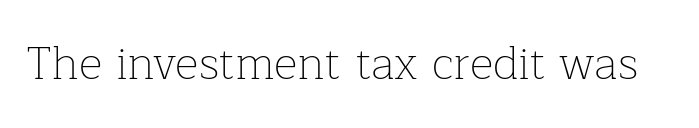
{"serif": "yes", "italic": "no", "bold": "no", "weight": "thin", "width": "normal", "stroke_contrast": "low", "x_height": "medium", "monospaced": "no", "underline": "no", "letter_spacing": "normal", "letter_spacing_em": 0.0, "glyph_px": 46}
